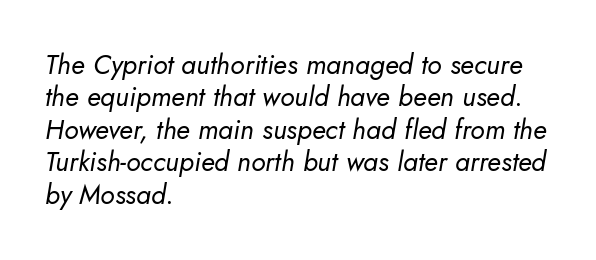
Tracking here is standard; glyphs follow each other at the usual distance. Stems and bowls with no extra thickness — not bold. Looking at the ascenders, they clearly lean. The paragraph has a hard left edge and a soft right edge. The baseline area is clear.
